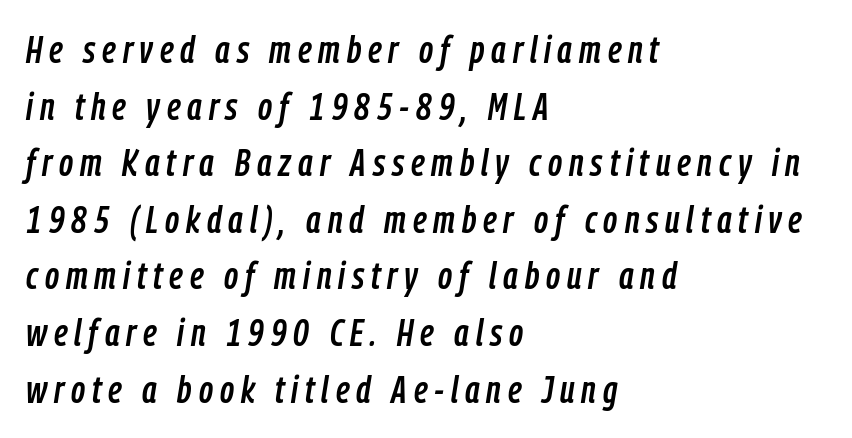
The image shows 38 px condensed type, italic (leaning right); set left-aligned, normal line spacing (1.49x), not underlined; low stroke contrast and a medium x-height.
